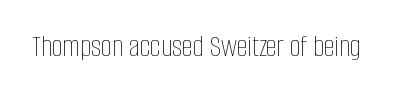
{"italic": "no", "bold": "no", "weight": "thin", "width": "condensed", "stroke_contrast": "low", "x_height": "large", "monospaced": "no", "underline": "no", "letter_spacing": "normal", "letter_spacing_em": 0.0, "glyph_px": 31}
